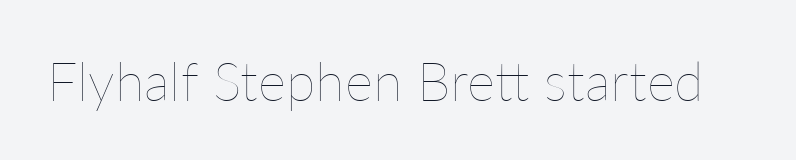
The image shows 54 px thin type, upright; set normal letter spacing, not underlined; low stroke contrast and a medium x-height.
